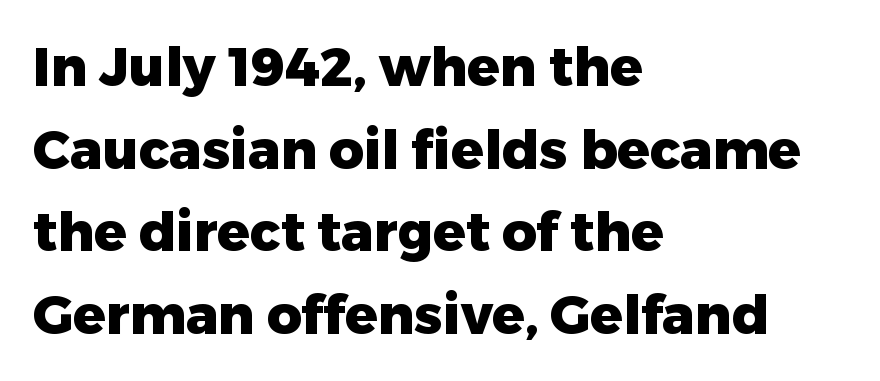
The image shows 54 px heavy sans-serif type, upright; set left-aligned, normal line spacing (1.53x), normal letter spacing, not underlined; low stroke contrast and a medium x-height.
